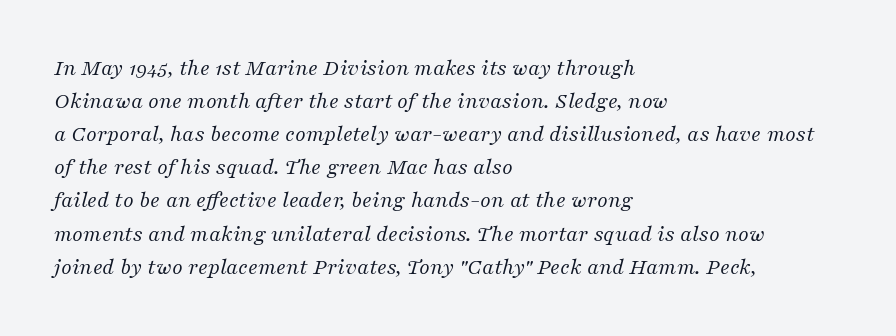
The text block is weighted toward the left margin, trailing off unevenly rightward. The baseline area is clear. Students, note that the glyphs here touch the page at normal intervals. Think standard paragraph weight, or any step lighter than that.
